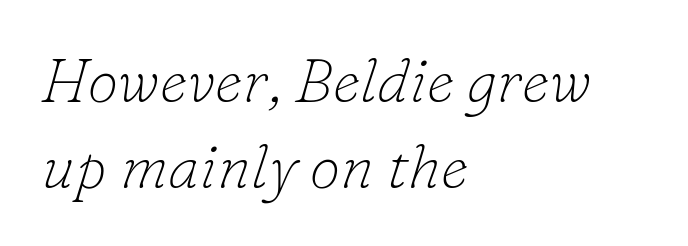
{"serif": "yes", "italic": "yes", "lean": "right", "slant_degrees": 16, "bold": "no", "weight": "thin", "width": "normal", "stroke_contrast": "low", "x_height": "small", "monospaced": "no", "underline": "no", "align": "left", "line_spacing": "normal", "line_spacing_ratio": 1.39, "letter_spacing": "normal", "letter_spacing_em": 0.0, "glyph_px": 62}
